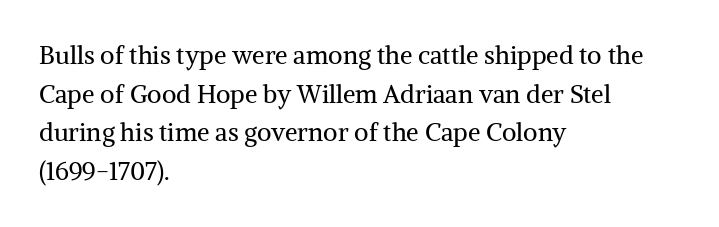
Q: Is the text bold? A: No.
Q: Is the text italic (slanted)? A: No, it is upright.
Q: Is the text underlined? A: No.
Q: How is the paragraph aligned? A: Left-aligned.
Q: Is the spacing between letters normal or unusually wide? A: Normal.
Q: Is the spacing between lines tight, normal or loose? A: Normal.
